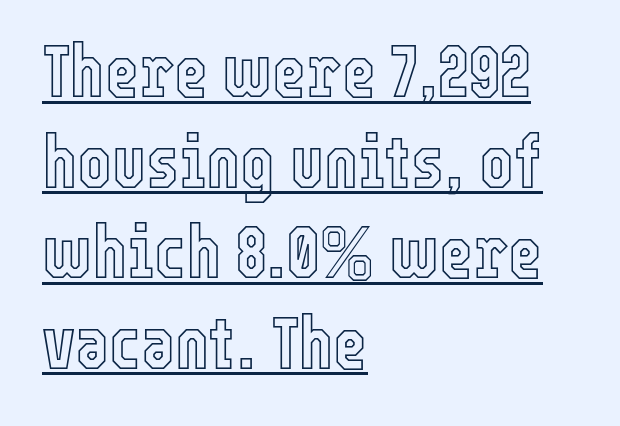
The image shows 73 px condensed type, upright; set left-aligned, line spacing 1.24x, normal letter spacing, underlined; a medium x-height.
